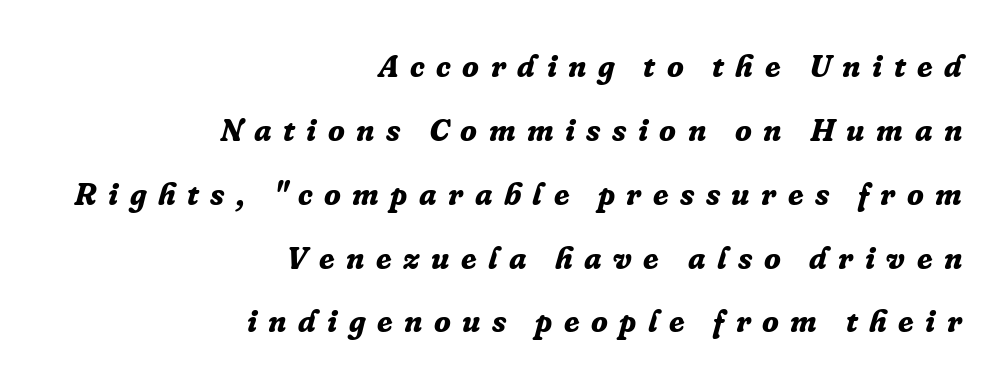
{"serif": "yes", "italic": "yes", "lean": "right", "slant_degrees": 16, "bold": "yes", "weight": "bold", "width": "normal", "stroke_contrast": "low", "x_height": "medium", "monospaced": "no", "underline": "no", "align": "right", "line_spacing": "loose", "line_spacing_ratio": 2.06, "letter_spacing": "wide", "letter_spacing_em": 0.37, "glyph_px": 31}
